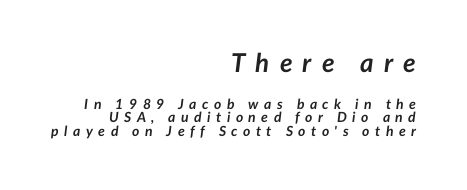
Q: Is the text bold? A: Yes.
Q: Is the text italic (slanted)? A: Yes, it leans right by about 7 degrees.
Q: Is the text underlined? A: No.
Q: How is the paragraph aligned? A: Right-aligned.
Q: Is the spacing between letters normal or unusually wide? A: Unusually wide.
Q: Is the spacing between lines tight, normal or loose? A: Tight.
Q: Which block of text is set in a larger size, the first (top) or the second (bottom)? A: The first (top) one.
